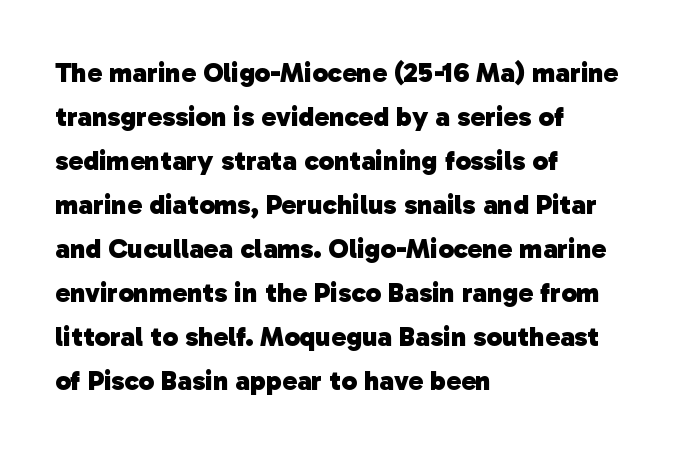
{"serif": "no", "bold": "yes", "weight": "heavy", "width": "normal", "stroke_contrast": "low", "x_height": "medium", "monospaced": "no", "underline": "no", "align": "left", "line_spacing": "normal", "line_spacing_ratio": 1.57, "letter_spacing": "normal", "letter_spacing_em": 0.0, "glyph_px": 28}
